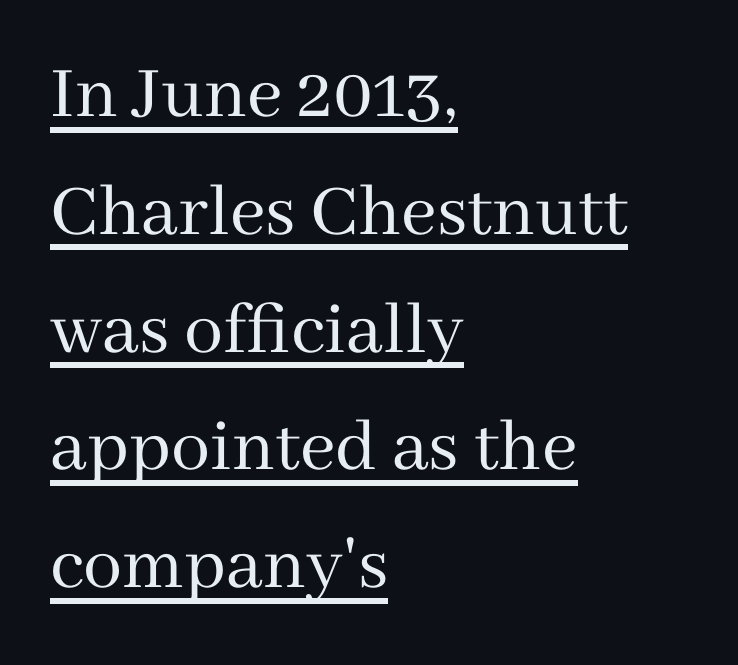
The image shows 78 px regular-weight serif type, upright; set left-aligned, normal line spacing (1.51x), normal letter spacing, underlined; medium stroke contrast and a medium x-height.
